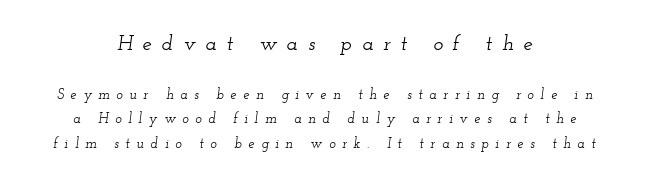
Q: Is the text italic (slanted)? A: Yes, it leans right by about 12 degrees.
Q: Is the text underlined? A: No.
Q: How is the paragraph aligned? A: Centered.
Q: Is the spacing between letters normal or unusually wide? A: Unusually wide.
Q: Which block of text is set in a larger size, the first (top) or the second (bottom)? A: The first (top) one.
